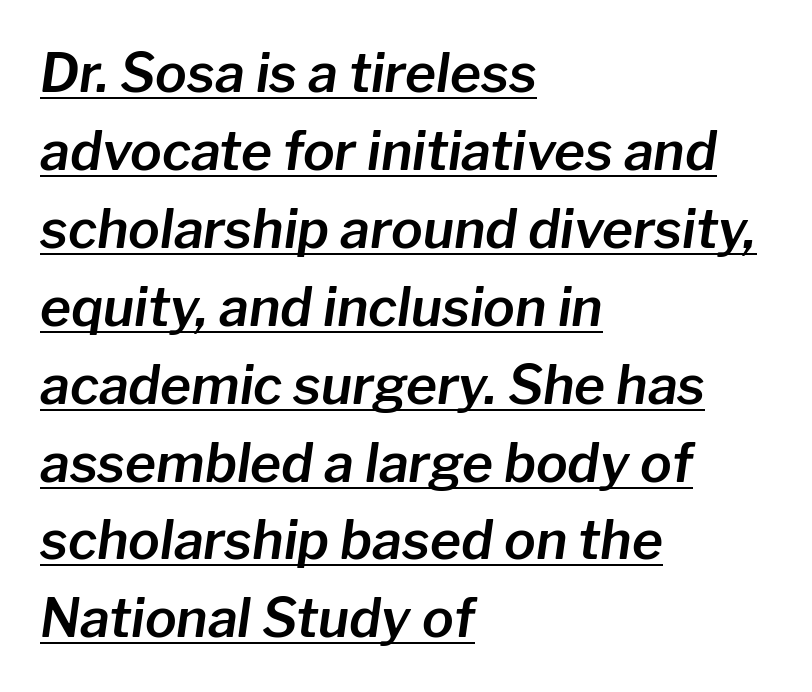
The rows are spaced the way most documents space them. Horizontally, the lines are justified to the leading edge only. Compared with undecorated copy, this sample adds a rule below the words. The rendering uses natural spacing where letterforms have individual widths. Glyph-to-glyph distance matches everyday printed text. The axis of the letterforms is tilted away from vertical.
